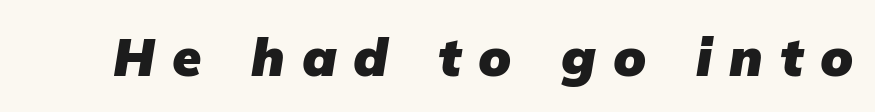
Caption: expanded tracking, letters set apart. The space beneath each line is pristine and unruled. Students, this is bold: see how much ink each stroke carries. The text was rendered using a sans face with plain stroke endings. Proportional: the letters do not fall into vertical columns.
